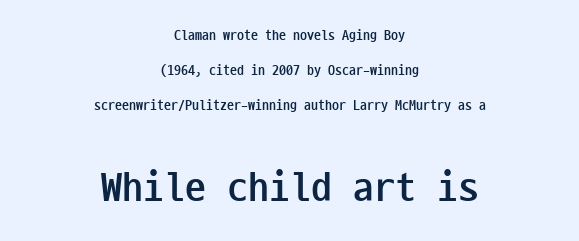
Q: Is the text bold? A: Yes.
Q: Is the text italic (slanted)? A: No, it is upright.
Q: Is the typeface a serif or a sans-serif typeface? A: Sans-serif.
Q: Is the text underlined? A: No.
Q: How is the paragraph aligned? A: Centered.
Q: Is the spacing between letters normal or unusually wide? A: Normal.
Q: Is the spacing between lines tight, normal or loose? A: Loose.
Q: Which block of text is set in a larger size, the first (top) or the second (bottom)? A: The second (bottom) one.
Q: Width (condensed, normal, or wide)? A: Condensed.
Q: Stroke contrast? A: Low.
Q: x-height? A: Medium.
Q: Monospaced? A: Yes.
